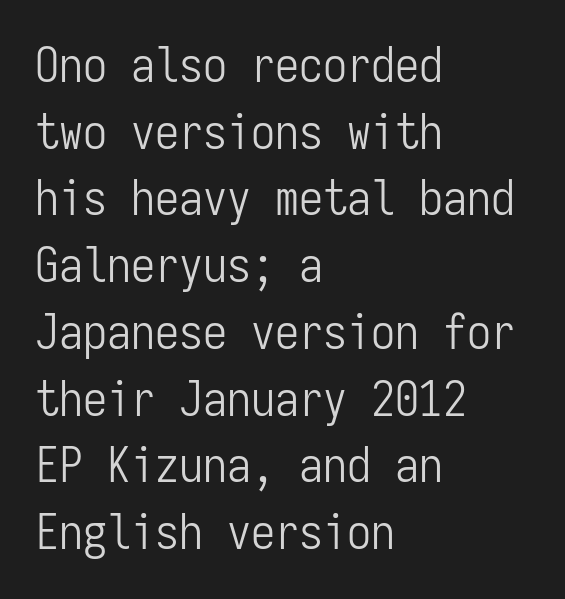
Q: Is the text bold? A: No.
Q: Is the text italic (slanted)? A: No, it is upright.
Q: Is the typeface a serif or a sans-serif typeface? A: Sans-serif.
Q: Is the text underlined? A: No.
Q: How is the paragraph aligned? A: Left-aligned.
Q: Is the spacing between letters normal or unusually wide? A: Normal.
Q: Is the spacing between lines tight, normal or loose? A: Normal.
Q: Width (condensed, normal, or wide)? A: Condensed.
Q: Stroke contrast? A: Low.
Q: x-height? A: Medium.
Q: Monospaced? A: Yes.
